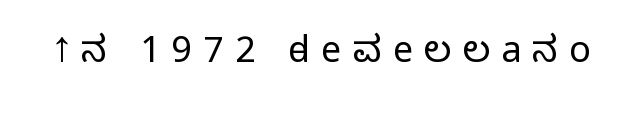
Is this a sans? Yes — the strokes have no serifs. The face looks like a standard text weight, possibly lighter. Note the varied advance widths — an 'i' is clearly narrower than an 'm'. There is plenty of visible air inserted between adjacent glyphs.
